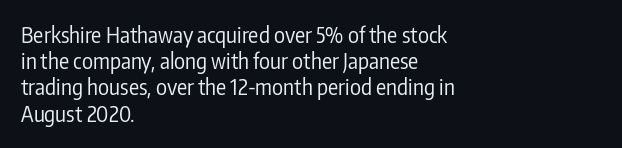
{"italic": "no", "bold": "no", "underline": "no", "align": "left", "line_spacing": "normal", "line_spacing_ratio": 1.25, "letter_spacing": "normal", "letter_spacing_em": 0.0, "glyph_px": 21}
